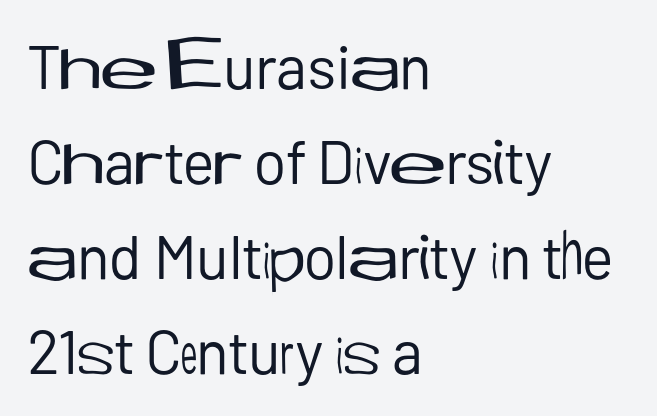
{"serif": "no", "italic": "no", "bold": "no", "weight": "regular", "width": "normal", "stroke_contrast": "low", "x_height": "medium", "monospaced": "no", "underline": "no", "align": "left", "line_spacing": "normal", "line_spacing_ratio": 1.56, "letter_spacing": "normal", "letter_spacing_em": 0.0, "glyph_px": 61}
